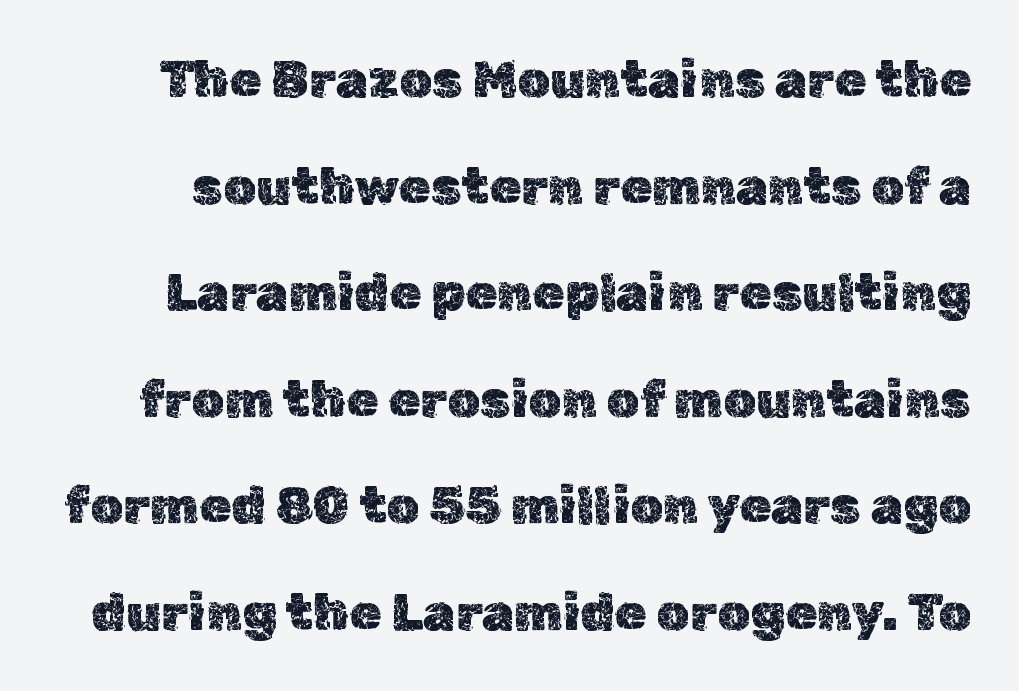
{"italic": "no", "width": "normal", "x_height": "medium", "monospaced": "no", "underline": "no", "line_spacing": "loose", "line_spacing_ratio": 2.05, "letter_spacing": "normal", "letter_spacing_em": 0.0, "glyph_px": 52}
